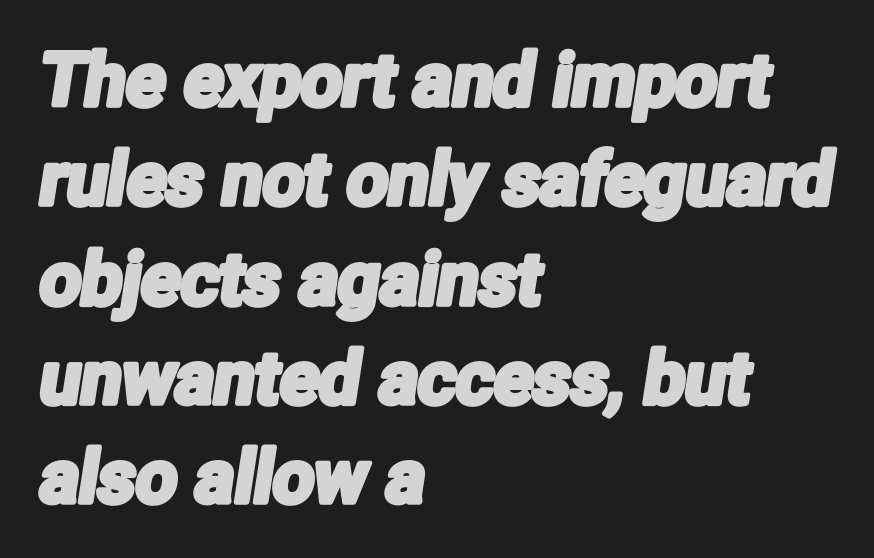
The image shows 73 px condensed sans-serif type; set left-aligned, normal line spacing (1.36x), normal letter spacing, not underlined; low stroke contrast and a medium x-height.
